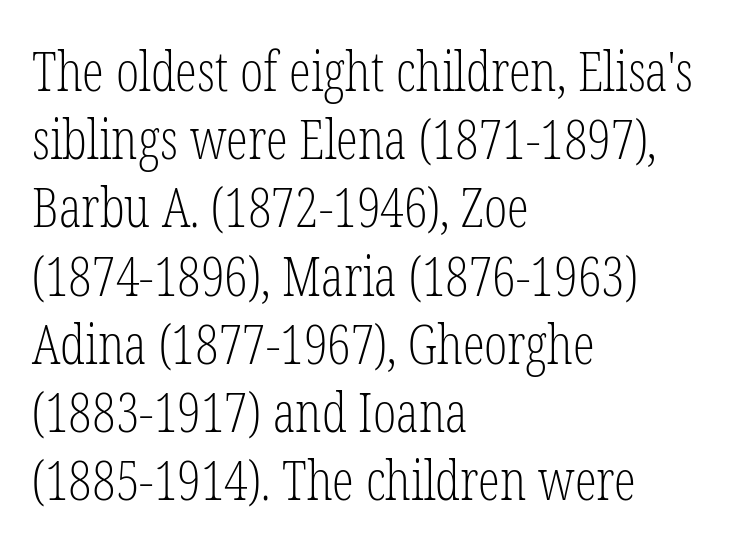
Honestly, there is no underline to notice here at all. Where is the straight margin? On the left. Stroke terminals: seriffed. In terms of posture, this sample is upright. The letters advance in unequal steps, a hallmark of proportional type. Nothing unusual about the tracking: characters are spaced as the font intends.
